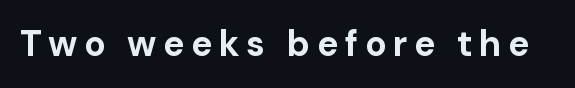
Q: Is the text bold? A: Yes.
Q: Is the text italic (slanted)? A: No, it is upright.
Q: Is the typeface a serif or a sans-serif typeface? A: Sans-serif.
Q: Is the text underlined? A: No.
Q: Width (condensed, normal, or wide)? A: Normal.
Q: Stroke contrast? A: Low.
Q: x-height? A: Medium.
Q: Monospaced? A: No.
